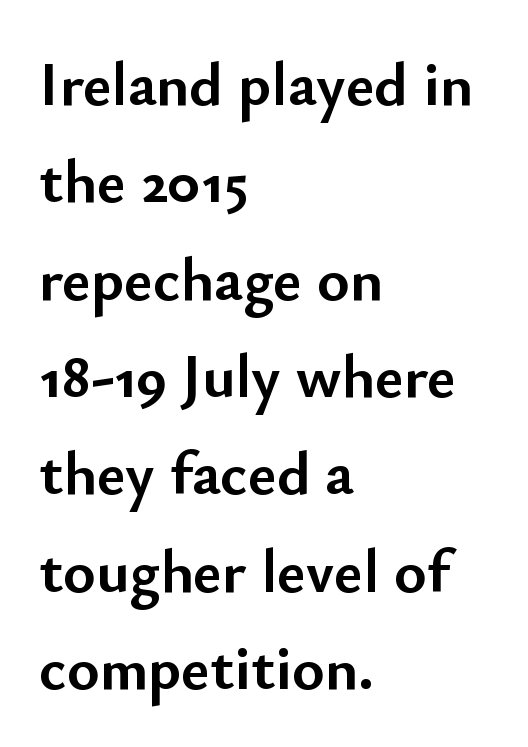
The image shows 62 px semibold sans-serif type, upright; set left-aligned, normal line spacing (1.57x), normal letter spacing, not underlined; low stroke contrast and a small x-height.
